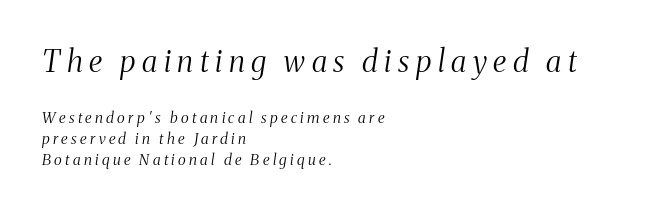
The face looks like a standard text weight, possibly lighter. Reading down the column, the eye jumps a familiar distance to each next line. Top chunk: large. Bottom chunk: small. The words here are not underlined. Think of a printed novel: that variable character pitch is what you see here.
